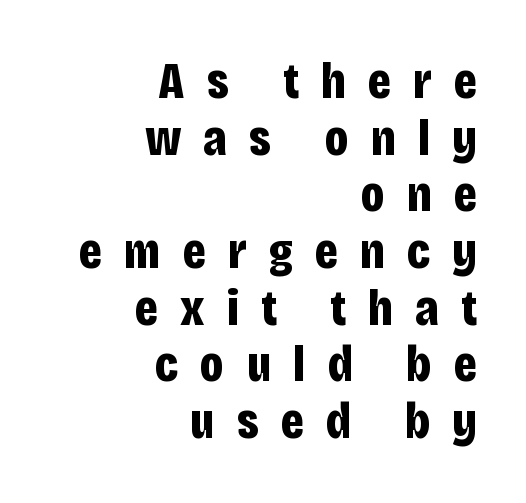
You could not count columns in this text — the font is proportionally spaced. Compared with a flush-left layout, this one pins lines to the opposite, right side. Summary of weight: heavy, a full bold. Caption: expanded tracking, letters set apart. Only glyphs here, with clear space below each row.
